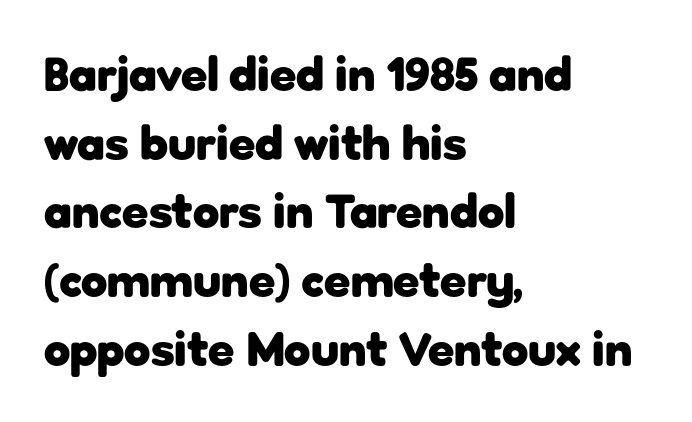
{"serif": "no", "italic": "no", "bold": "yes", "weight": "heavy", "width": "normal", "stroke_contrast": "low", "x_height": "medium", "monospaced": "no", "underline": "no", "align": "left", "line_spacing": "normal", "line_spacing_ratio": 1.43, "letter_spacing": "normal", "letter_spacing_em": 0.0, "glyph_px": 48}
